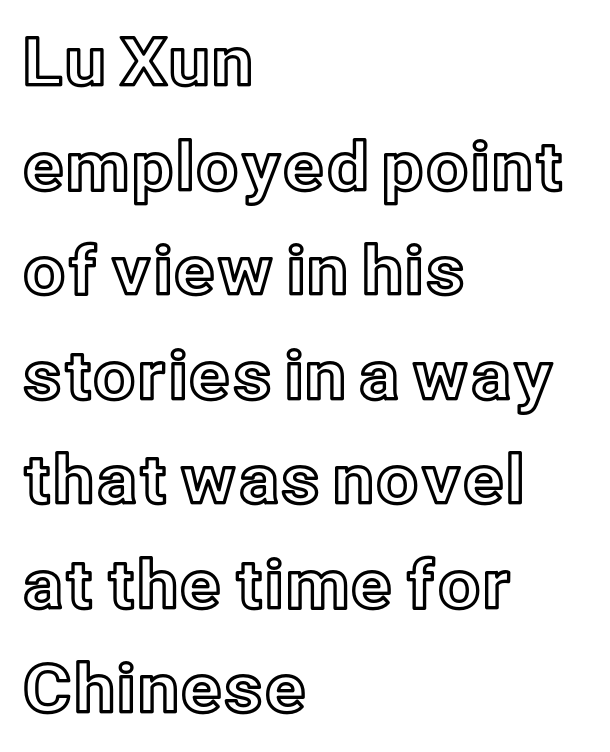
Q: Is the text italic (slanted)? A: No, it is upright.
Q: Is the text underlined? A: No.
Q: How is the paragraph aligned? A: Left-aligned.
Q: Is the spacing between letters normal or unusually wide? A: Normal.
Q: Is the spacing between lines tight, normal or loose? A: Normal.
Q: Width (condensed, normal, or wide)? A: Normal.
Q: x-height? A: Medium.
Q: Monospaced? A: No.
